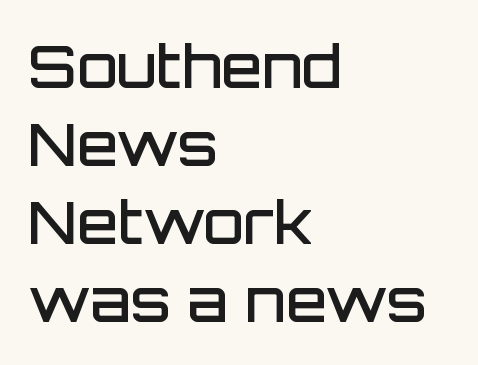
What weight is shown? A semibold, between regular and bold. This sample has the flowing, uneven cadence of proportional lettering. The rendering shows plain stroke endings on the letterforms — a sans-serif design. The letters stand straight up with perfectly vertical stems.
